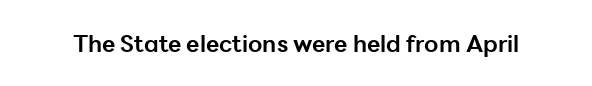
The image shows 23 px bold type, upright; set normal letter spacing, not underlined.
